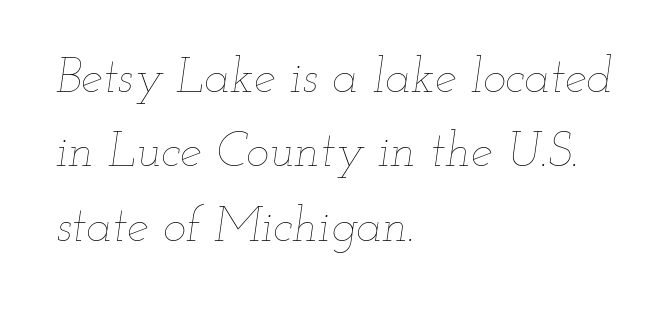
{"italic": "yes", "lean": "right", "slant_degrees": 12, "bold": "no", "weight": "thin", "width": "wide", "stroke_contrast": "low", "x_height": "small", "monospaced": "no", "underline": "no", "align": "left", "line_spacing": "normal", "line_spacing_ratio": 1.52, "letter_spacing": "normal", "letter_spacing_em": 0.0, "glyph_px": 49}
